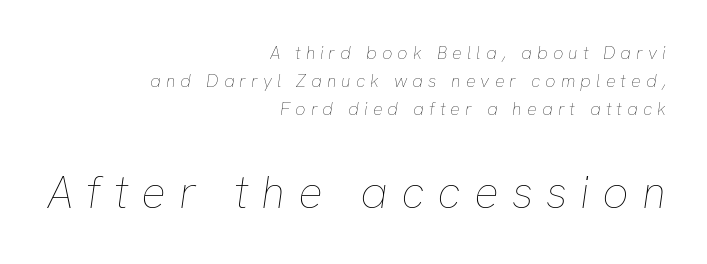
Q: Is the text bold? A: No.
Q: Is the text italic (slanted)? A: Yes, it leans right by about 8 degrees.
Q: Is the text underlined? A: No.
Q: How is the paragraph aligned? A: Right-aligned.
Q: Is the spacing between letters normal or unusually wide? A: Unusually wide.
Q: Is the spacing between lines tight, normal or loose? A: Normal.
Q: Which block of text is set in a larger size, the first (top) or the second (bottom)? A: The second (bottom) one.
Q: Width (condensed, normal, or wide)? A: Normal.
Q: Stroke contrast? A: Low.
Q: x-height? A: Medium.
Q: Monospaced? A: No.
